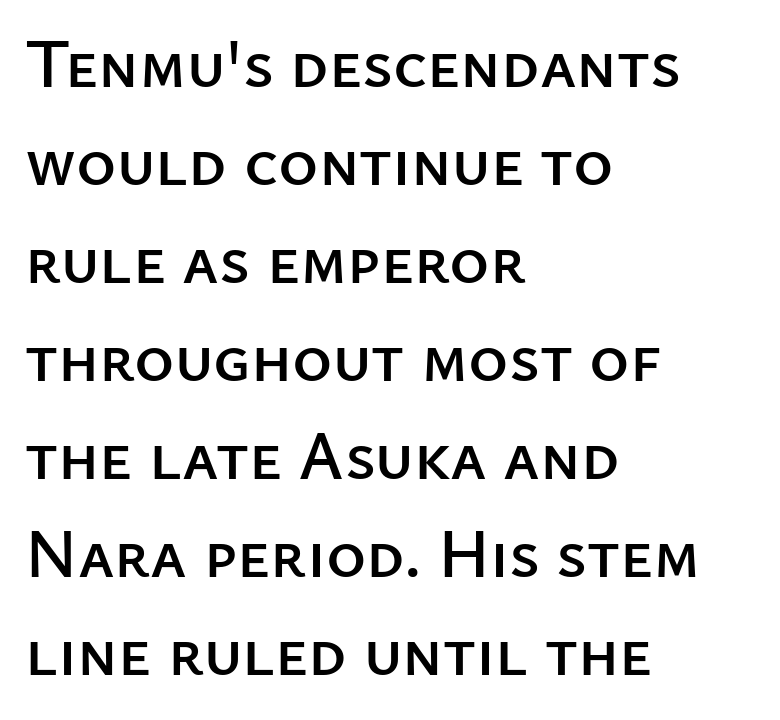
The image shows 68 px sans-serif type, upright; set left-aligned, normal line spacing (1.44x), normal letter spacing, not underlined; low stroke contrast and a medium x-height.
